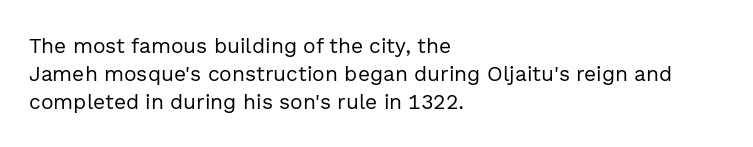
The image shows 21 px text type, upright; set left-aligned, normal line spacing (1.34x), normal letter spacing, not underlined.
